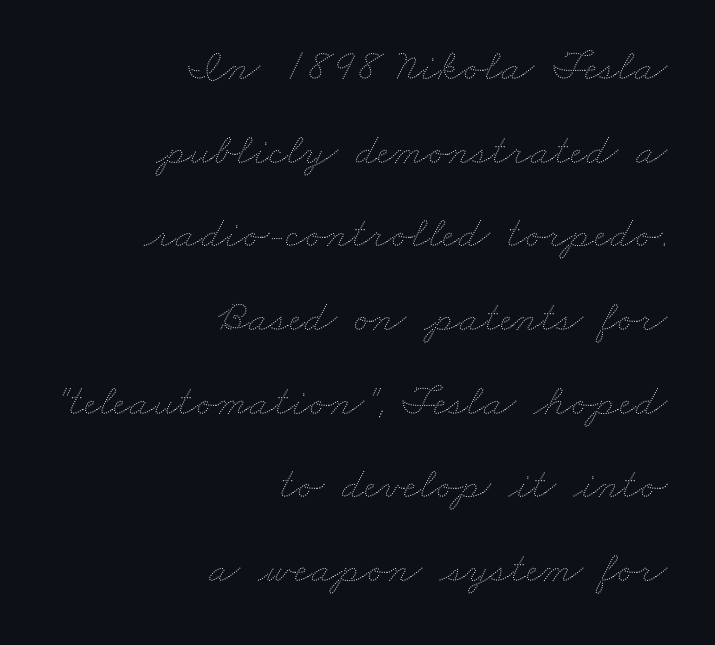
Note the varied advance widths — an 'i' is clearly narrower than an 'm'. Only glyphs here, with clear space below each row. The typesetting does not lean heavy: it is not bold. The rag falls on the left side of this text block. Look at the tracking — it's just the regular setting, nothing added.
